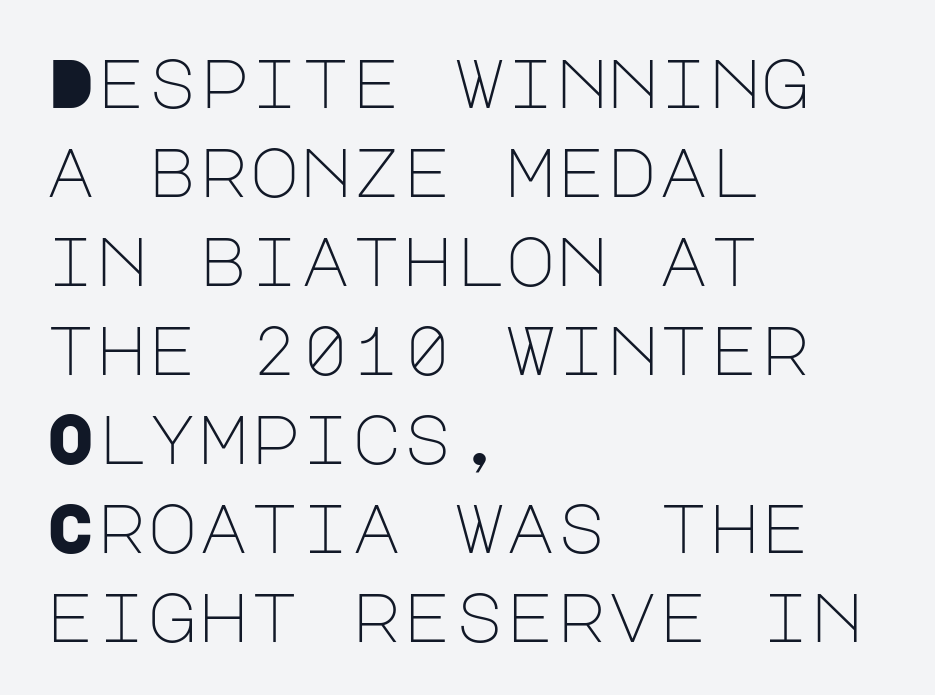
{"serif": "no", "italic": "no", "bold": "no", "weight": "light", "width": "normal", "stroke_contrast": "low", "x_height": "large", "underline": "no", "align": "left", "line_spacing": "normal", "line_spacing_ratio": 1.29, "letter_spacing": "normal", "letter_spacing_em": 0.0, "glyph_px": 69}
